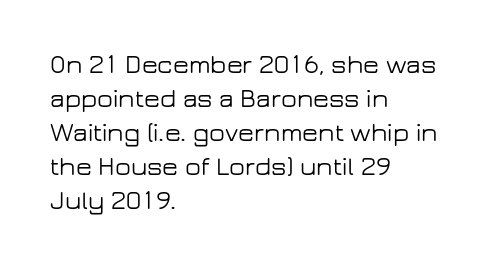
The passage is arranged the way most books set body copy — flush left. This is roman type, the default non-slanted kind. The rows are spaced the way most documents space them. The letterforms sit shoulder to shoulder at normal distance. Honestly, there is no underline to notice here at all.
